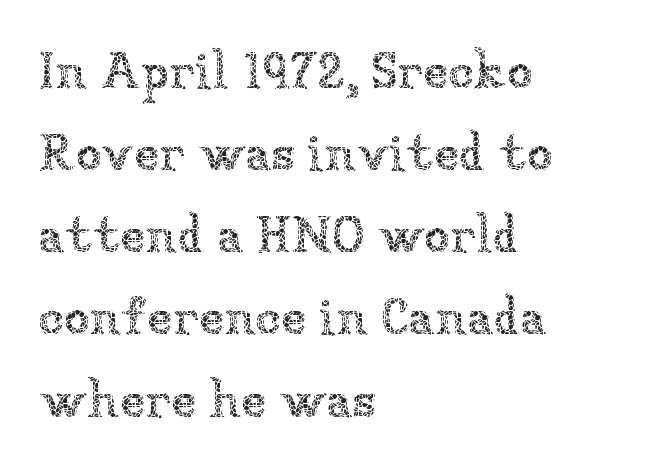
Q: Is the text bold? A: No.
Q: Is the text italic (slanted)? A: No, it is upright.
Q: Is the text underlined? A: No.
Q: How is the paragraph aligned? A: Left-aligned.
Q: Is the spacing between letters normal or unusually wide? A: Normal.
Q: Is the spacing between lines tight, normal or loose? A: Normal.
Q: Width (condensed, normal, or wide)? A: Normal.
Q: Stroke contrast? A: Low.
Q: x-height? A: Medium.
Q: Monospaced? A: No.
